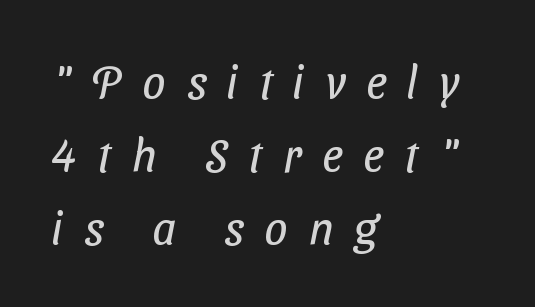
There is plenty of visible air inserted between adjacent glyphs. The type family on display is of the sans-serif kind. Each letter keeps its own natural width here, so spacing adapts to shape. The weight would be labelled regular, book, light, or lighter still.
